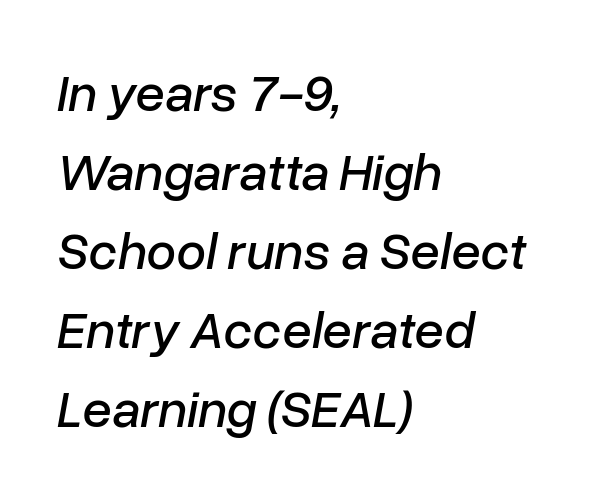
{"italic": "yes", "lean": "right", "slant_degrees": 10, "width": "normal", "stroke_contrast": "low", "x_height": "medium", "monospaced": "no", "underline": "no", "align": "left", "line_spacing": "normal", "line_spacing_ratio": 1.49, "letter_spacing": "normal", "letter_spacing_em": 0.0, "glyph_px": 53}
